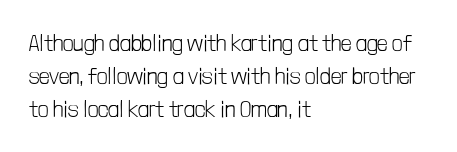
Honestly, the row spacing looks completely unremarkable. Caption: face not bold, strokes unweighted. Posture: vertical. This rendering features lettering with no underline. The setting favours the left margin, as ordinary paragraphs usually do.
